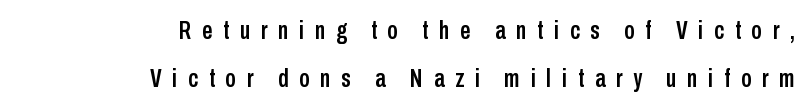
{"italic": "no", "underline": "no", "align": "right", "line_spacing_ratio": 1.84, "letter_spacing": "wide", "letter_spacing_em": 0.41, "glyph_px": 26}
